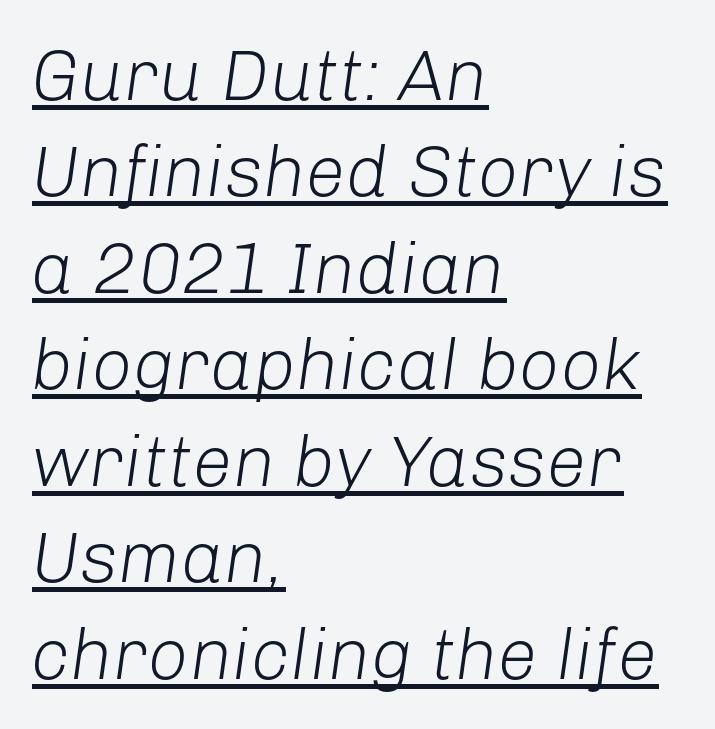
Q: Is the text bold? A: No.
Q: Is the text italic (slanted)? A: Yes, it leans right by about 8 degrees.
Q: Is the text underlined? A: Yes.
Q: How is the paragraph aligned? A: Left-aligned.
Q: Is the spacing between letters normal or unusually wide? A: Normal.
Q: Is the spacing between lines tight, normal or loose? A: Normal.
Q: Width (condensed, normal, or wide)? A: Normal.
Q: Stroke contrast? A: Low.
Q: x-height? A: Medium.
Q: Monospaced? A: No.
